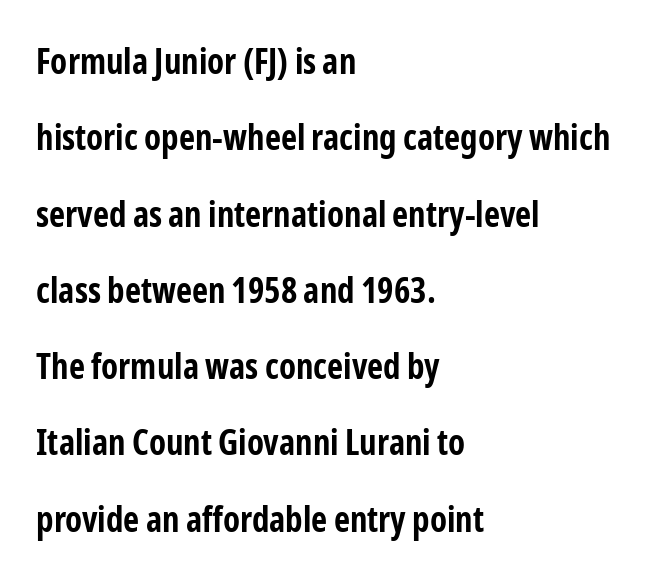
Serif or sans? Sans — the stroke terminals are bare. Summary of weight: heavy, a full bold. Think of a printed novel: that variable character pitch is what you see here. How would I describe the line gaps? Wide and relaxed. Style check: upright.
